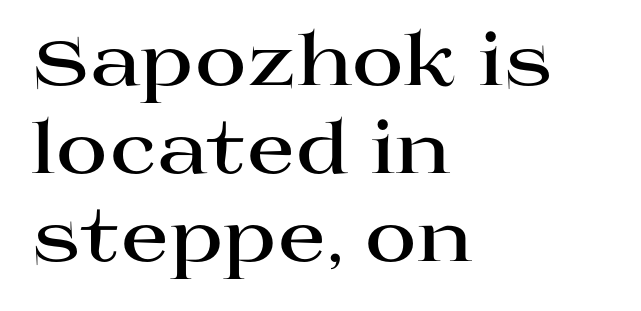
{"serif": "yes", "italic": "no", "bold": "yes", "weight": "bold", "width": "wide", "stroke_contrast": "high", "x_height": "large", "monospaced": "no", "underline": "no", "align": "left", "line_spacing_ratio": 1.24, "letter_spacing": "normal", "letter_spacing_em": 0.0, "glyph_px": 71}
